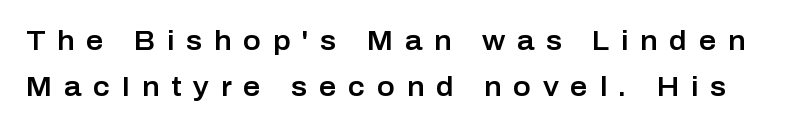
Q: Is the text italic (slanted)? A: No, it is upright.
Q: Is the text underlined? A: No.
Q: Is the spacing between letters normal or unusually wide? A: Unusually wide.
